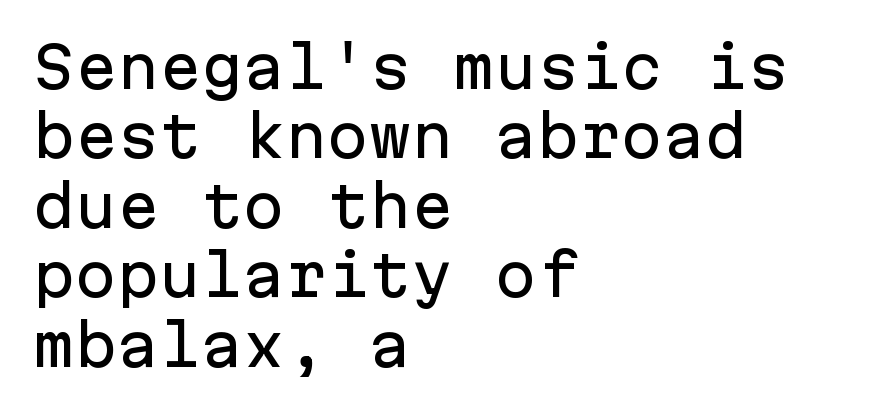
The image shows 56 px sans-serif type, upright, monospaced; set left-aligned, line spacing 1.24x, normal letter spacing, not underlined; low stroke contrast and a medium x-height.
